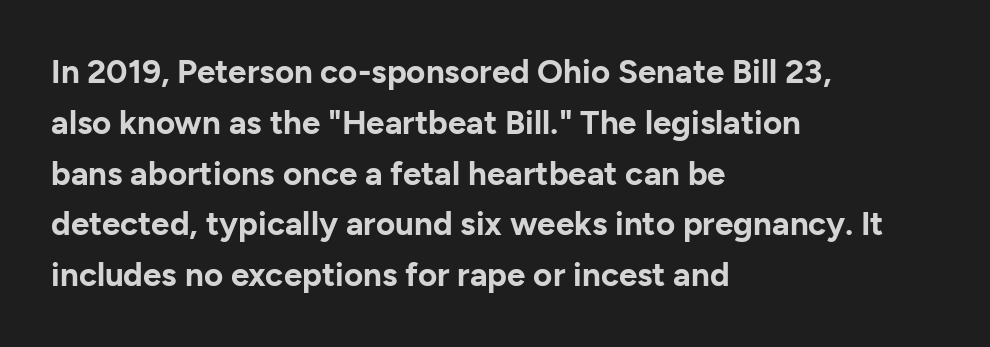
The image shows 33 px bold sans-serif type, upright; set left-aligned, normal line spacing (1.54x), normal letter spacing, not underlined; low stroke contrast and a medium x-height.
